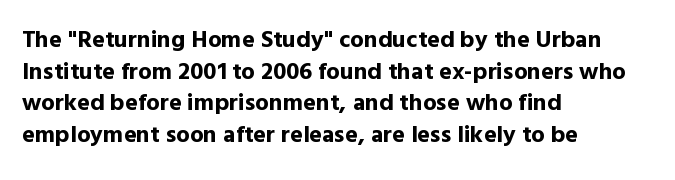
The image shows 24 px bold type, upright; set left-aligned, normal line spacing (1.32x), normal letter spacing, not underlined.
